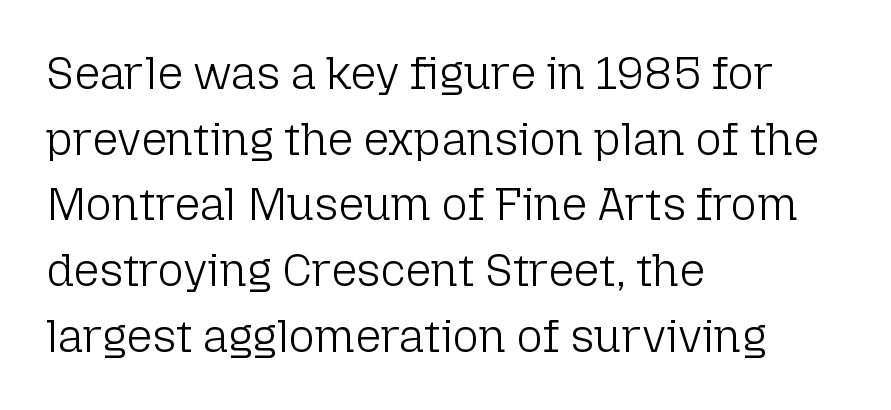
Q: Is the text bold? A: No.
Q: Is the text italic (slanted)? A: No, it is upright.
Q: Is the typeface a serif or a sans-serif typeface? A: Sans-serif.
Q: Is the text underlined? A: No.
Q: How is the paragraph aligned? A: Left-aligned.
Q: Is the spacing between letters normal or unusually wide? A: Normal.
Q: Is the spacing between lines tight, normal or loose? A: Normal.
Q: Width (condensed, normal, or wide)? A: Normal.
Q: Stroke contrast? A: Low.
Q: x-height? A: Medium.
Q: Monospaced? A: No.
